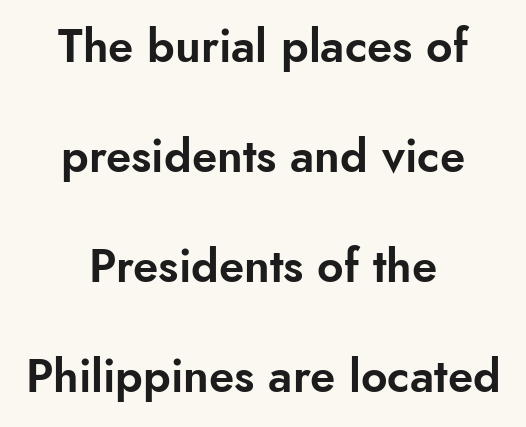
Proportional: the letters do not fall into vertical columns. Note: no serifs on the glyphs. The lines in this sample share a center point and differ in where they start and stop. In terms of posture, this sample is upright. The letters sit at their default tracking, neither squeezed nor spread.
